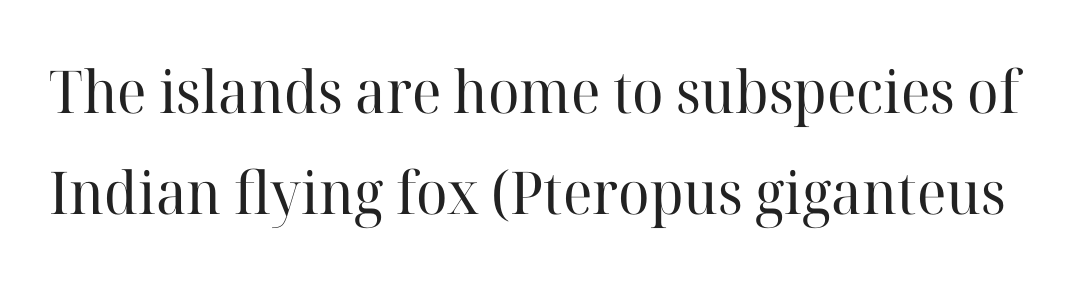
{"serif": "yes", "italic": "no", "bold": "no", "weight": "regular", "width": "normal", "stroke_contrast": "high", "x_height": "medium", "monospaced": "no", "underline": "no", "line_spacing_ratio": 1.72, "letter_spacing": "normal", "letter_spacing_em": 0.0, "glyph_px": 59}
